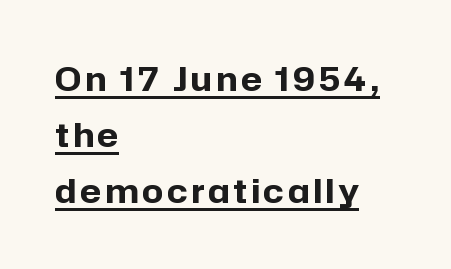
The image shows 33 px bold sans-serif type, upright; set left-aligned, normal line spacing (1.69x), underlined; low stroke contrast and a medium x-height.
